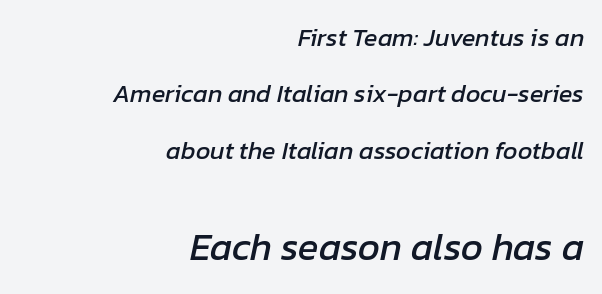
{"italic": "yes", "lean": "right", "slant_degrees": 12, "width": "normal", "stroke_contrast": "low", "x_height": "medium", "monospaced": "no", "underline": "no", "align": "right", "line_spacing": "loose", "line_spacing_ratio": 2.26, "letter_spacing": "normal", "letter_spacing_em": 0.0, "larger_block": "second", "size_ratio": 1.52, "glyph_px": 38}
